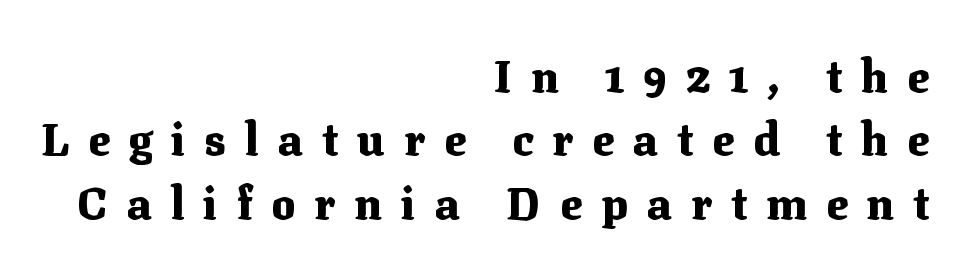
{"serif": "yes", "italic": "no", "bold": "yes", "weight": "heavy", "width": "normal", "stroke_contrast": "medium", "x_height": "medium", "monospaced": "no", "underline": "no", "align": "right", "line_spacing": "normal", "line_spacing_ratio": 1.41, "letter_spacing": "wide", "letter_spacing_em": 0.42, "glyph_px": 45}
